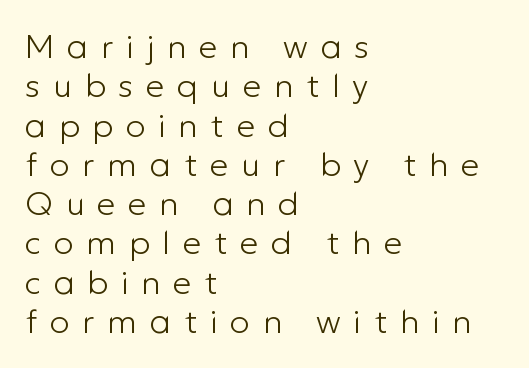
{"serif": "no", "italic": "no", "bold": "no", "weight": "light", "width": "normal", "stroke_contrast": "low", "x_height": "medium", "monospaced": "no", "underline": "no", "align": "left", "line_spacing_ratio": 1.19, "letter_spacing": "wide", "letter_spacing_em": 0.39, "glyph_px": 33}
